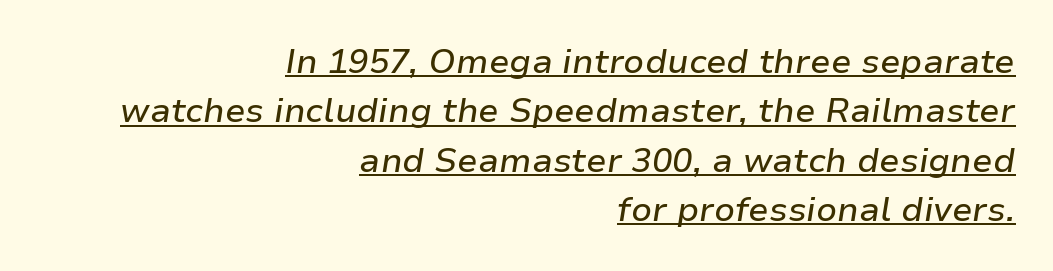
The image shows 34 px text type, italic (leaning right); set right-aligned, normal line spacing (1.45x), normal letter spacing, underlined; low stroke contrast and a medium x-height.
